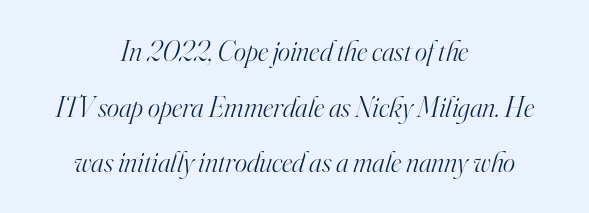
Q: Is the text bold? A: No.
Q: Is the text italic (slanted)? A: Yes, it leans right by about 16 degrees.
Q: Is the typeface a serif or a sans-serif typeface? A: Serif.
Q: Is the text underlined? A: No.
Q: How is the paragraph aligned? A: Centered.
Q: Is the spacing between letters normal or unusually wide? A: Normal.
Q: Is the spacing between lines tight, normal or loose? A: Loose.
Q: Width (condensed, normal, or wide)? A: Normal.
Q: Stroke contrast? A: High.
Q: x-height? A: Small.
Q: Monospaced? A: No.
